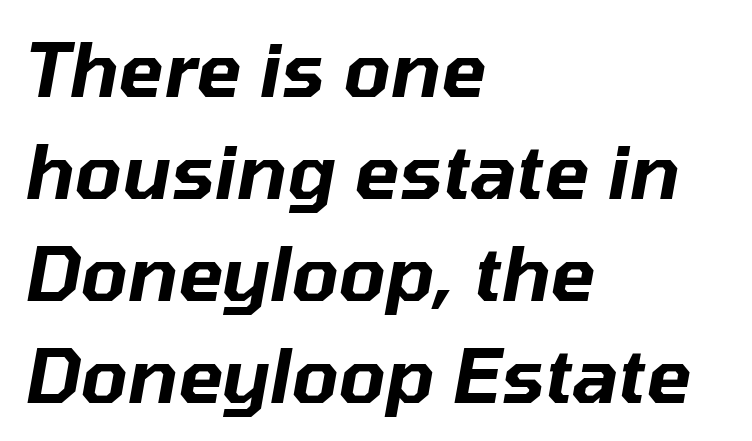
Successive baselines arrive at the customary interval. If you drew a line through each stem, it would be angled. These lines are rendered in a variable-pitch font. What stands out about the letter spacing? Nothing — it is the standard amount.
